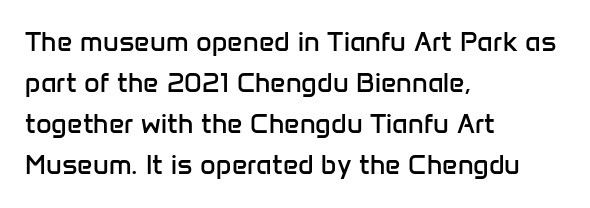
On a weight scale, this lands at 450 or below. The passage shown has conventional tracking throughout. A normal amount of white space separates one row of letters from the next. The rag falls on the right side of this text block.
